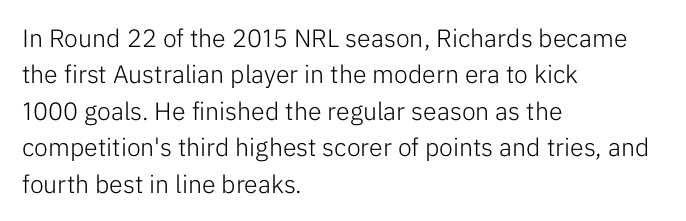
In terms of posture, this sample is upright. The passage shown has conventional tracking throughout. The zone under the glyphs is completely vacant. The lines are quadded left. These glyphs show unthickened strokes, regular width or finer. Rows of type keep a routine distance in the vertical direction.
